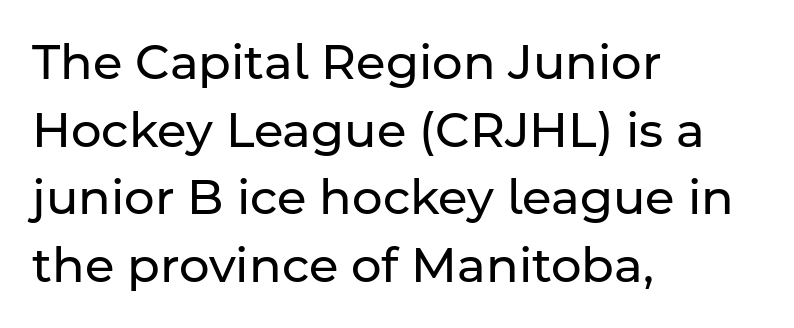
Where is the straight margin? On the left. Students, observe: this is what conventionally led text looks like. Unlike italic type, these characters show no tilt at all. Stroke mass is kept to a normal reading level or below.
